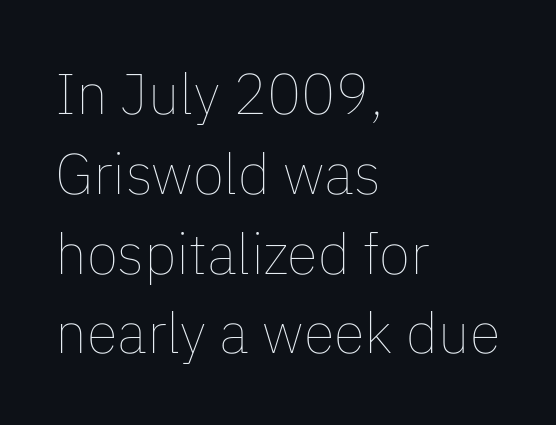
Descender tails drop into unmarked territory. The specimen reads as upright at a glance. Whoever set this chose a conventional vertical rhythm. The cut favours lightness, reaching ordinary text weight at its darkest. Spacing verdict: proportional, widths tailored to each character. Spacing between characters is what you'd get straight out of the box.
